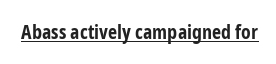
{"italic": "no", "bold": "yes", "underline": "yes", "letter_spacing": "normal", "letter_spacing_em": 0.0, "glyph_px": 20}
